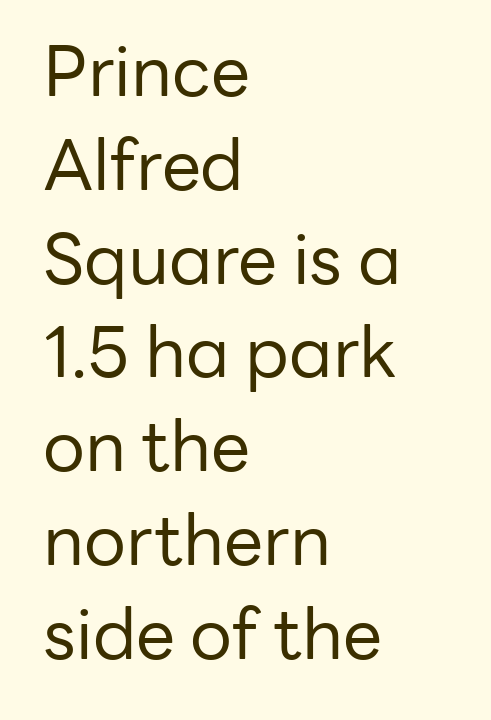
The letters stand upright; this is a roman face. Lines of text with bare space underneath. The letters advance in unequal steps, a hallmark of proportional type. Caption: face not bold, strokes unweighted.
